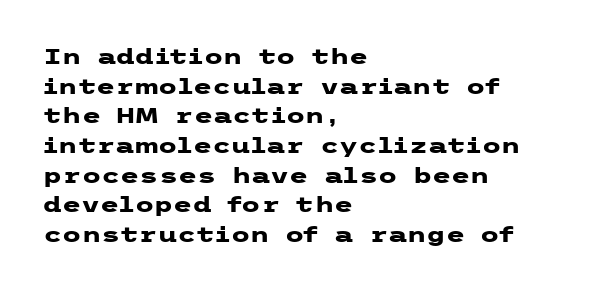
Caption: standard tracking, unaltered. Bold? Absolutely — the strokes are thick and heavy. Where is the straight margin? On the left. The line-height multiplier appears to be the usual default. Underlining? Definitely not there. Upright lettering throughout.
